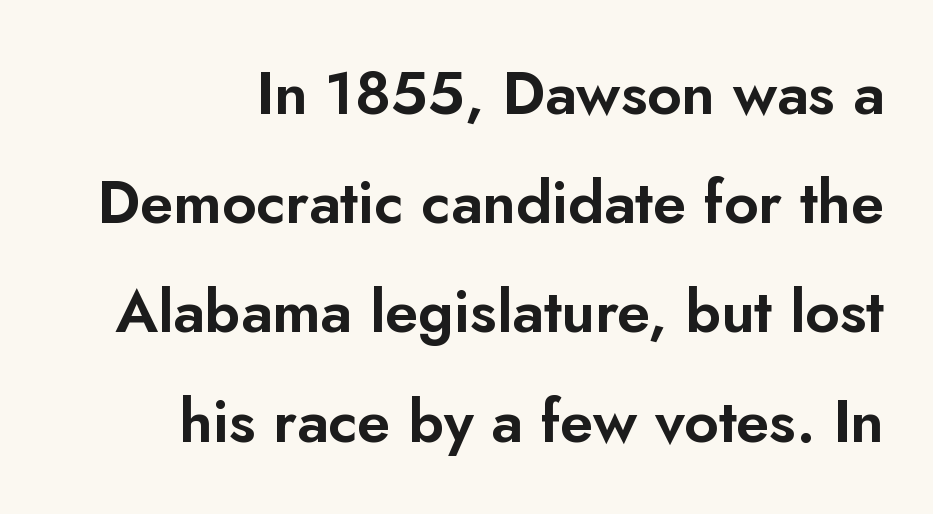
The image shows 60 px sans-serif type, upright; set right-aligned, line spacing 1.82x, normal letter spacing, not underlined; low stroke contrast and a small x-height.
